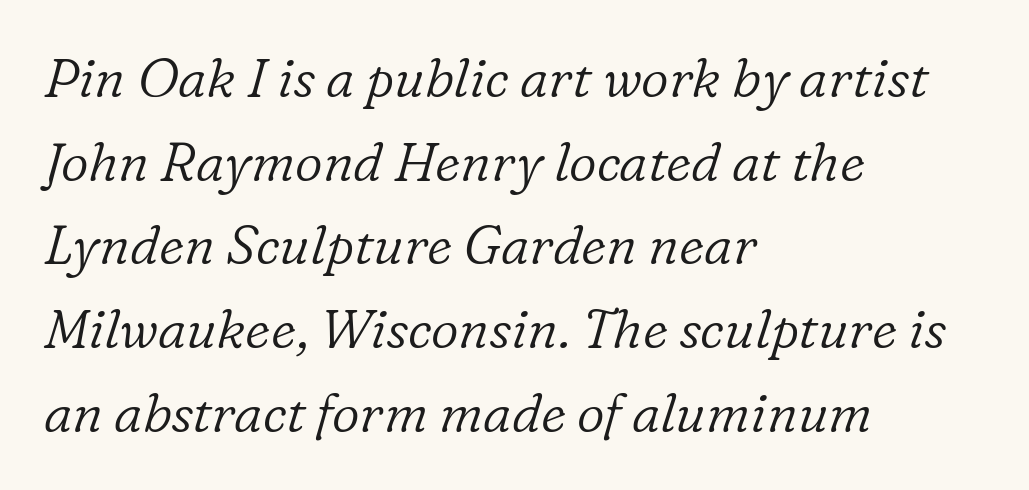
Descenders are the only things crossing below the line. The letterforms sit shoulder to shoulder at normal distance. Character widths vary here, with narrow letters taking less room than wide ones. Line spacing here is normal. Which margin do the lines hug? The left one — the right edge is uneven. Each stroke keeps to a modest, everyday thickness or less.
